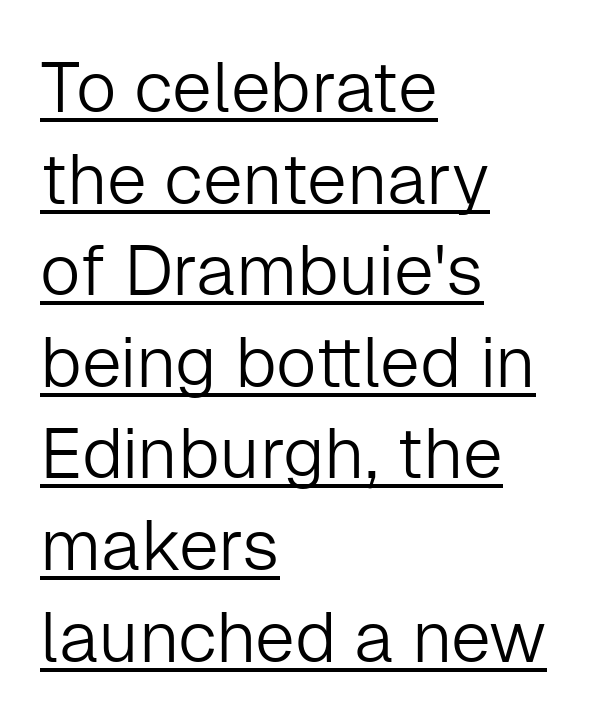
The rag falls on the right side of this text block. No feet cap the strokes, marking this as sans-serif type. The passage shown has conventional tracking throughout. The rows are spaced the way most documents space them.
